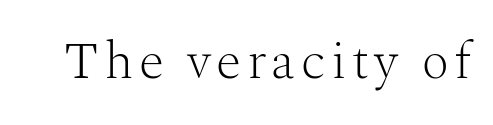
{"serif": "yes", "italic": "no", "bold": "no", "weight": "light", "width": "normal", "stroke_contrast": "medium", "x_height": "medium", "monospaced": "no", "underline": "no", "glyph_px": 52}
